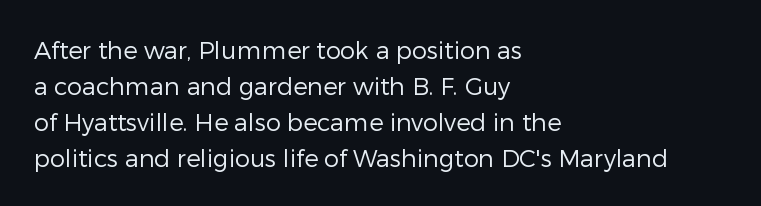
Q: Is the text bold? A: No.
Q: Is the text italic (slanted)? A: No, it is upright.
Q: Is the text underlined? A: No.
Q: How is the paragraph aligned? A: Left-aligned.
Q: Is the spacing between letters normal or unusually wide? A: Normal.
Q: Is the spacing between lines tight, normal or loose? A: Normal.
